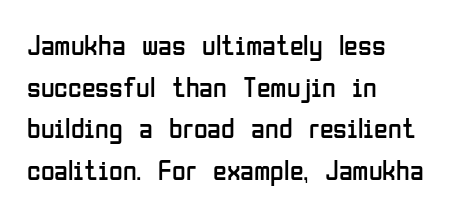
{"serif": "no", "italic": "no", "bold": "no", "weight": "regular", "width": "condensed", "stroke_contrast": "low", "x_height": "medium", "monospaced": "no", "underline": "no", "align": "left", "line_spacing": "normal", "line_spacing_ratio": 1.49, "letter_spacing": "normal", "letter_spacing_em": 0.0, "glyph_px": 28}
